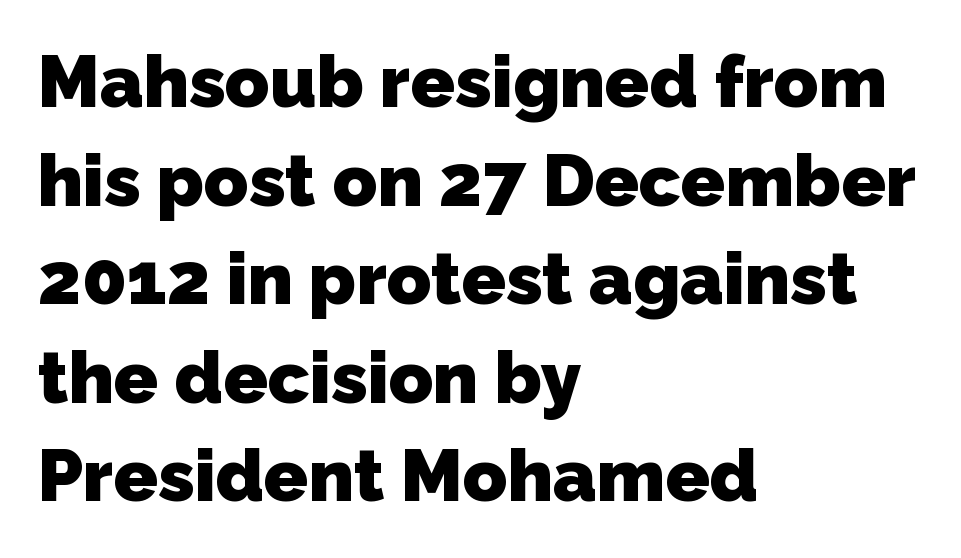
The image shows 73 px heavy sans-serif type; set left-aligned, normal line spacing (1.35x), normal letter spacing, not underlined; low stroke contrast and a medium x-height.
